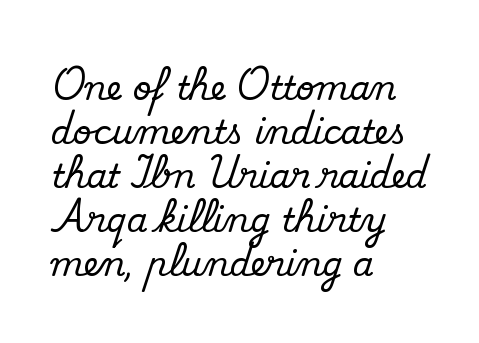
Q: Is the text italic (slanted)? A: Yes.
Q: Is the typeface a serif or a sans-serif typeface? A: Serif.
Q: Is the text underlined? A: No.
Q: How is the paragraph aligned? A: Left-aligned.
Q: Is the spacing between letters normal or unusually wide? A: Normal.
Q: Is the spacing between lines tight, normal or loose? A: Normal.
Q: Width (condensed, normal, or wide)? A: Normal.
Q: Stroke contrast? A: Medium.
Q: x-height? A: Small.
Q: Monospaced? A: No.
